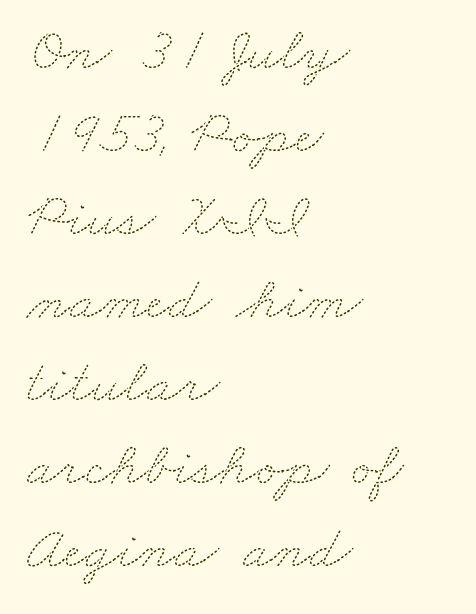
The image shows 61 px thin, wide type; set left-aligned, normal line spacing (1.36x), normal letter spacing, not underlined; medium stroke contrast and a small x-height.
